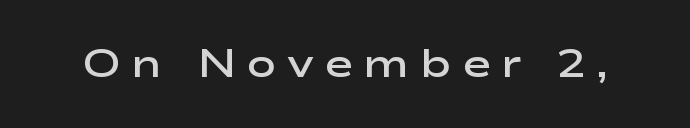
Q: Is the text bold? A: Semi-bold.
Q: Is the text italic (slanted)? A: No, it is upright.
Q: Is the typeface a serif or a sans-serif typeface? A: Sans-serif.
Q: Is the text underlined? A: No.
Q: Is the spacing between letters normal or unusually wide? A: Unusually wide.
Q: Width (condensed, normal, or wide)? A: Wide.
Q: Stroke contrast? A: Low.
Q: x-height? A: Medium.
Q: Monospaced? A: No.
